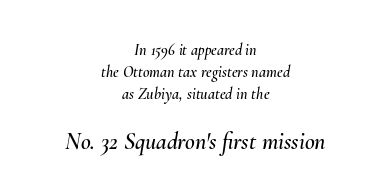
The image shows 24 px text type, italic (leaning right); set centered, normal line spacing (1.39x), normal letter spacing, not underlined; the second (bottom) block is 1.5x larger.
